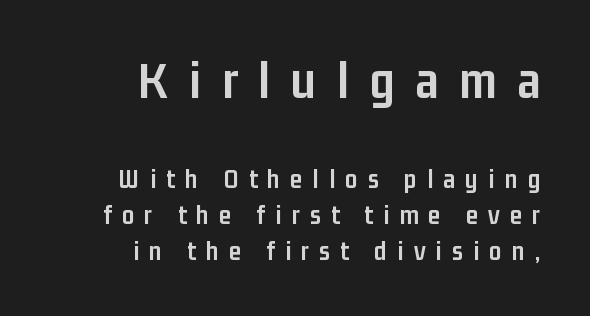
{"serif": "no", "italic": "no", "bold": "yes", "weight": "semibold", "width": "condensed", "stroke_contrast": "low", "x_height": "medium", "monospaced": "no", "underline": "no", "align": "right", "line_spacing": "normal", "line_spacing_ratio": 1.32, "letter_spacing": "wide", "letter_spacing_em": 0.38, "larger_block": "first", "size_ratio": 2.0, "glyph_px": 54}
